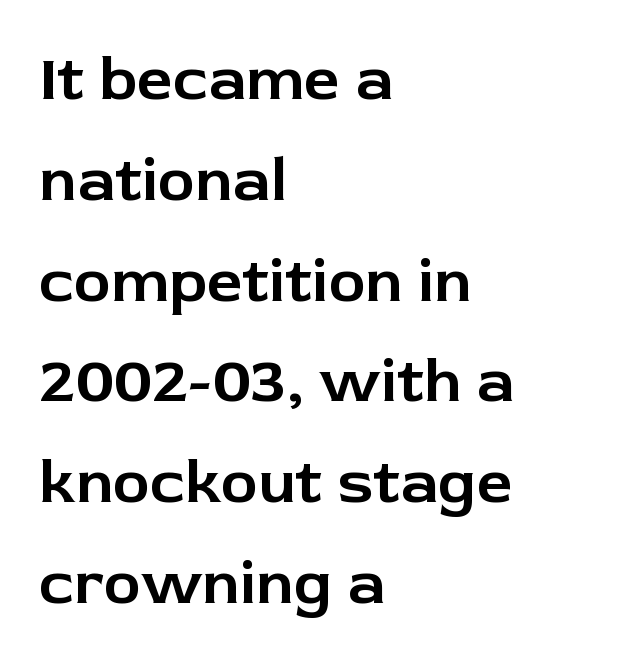
The image shows 63 px sans-serif type, upright; set left-aligned, normal line spacing (1.6x), normal letter spacing, not underlined; low stroke contrast and a medium x-height.
